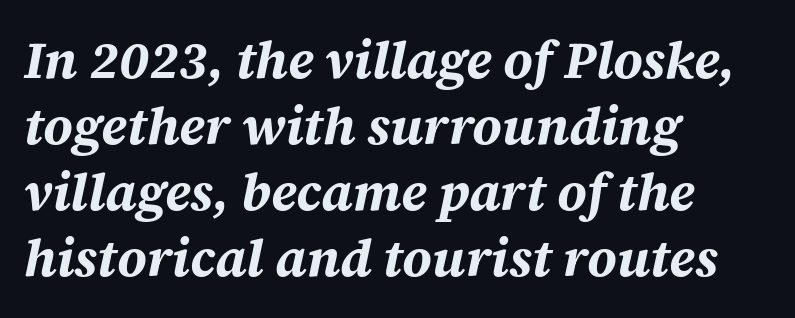
The rendering uses natural spacing where letterforms have individual widths. Typographic density is high because the face is bold. Inter-character spacing is left at the font's built-in metrics. Short and long lines alike share a common starting point at left. Clear beneath every line of the passage.
